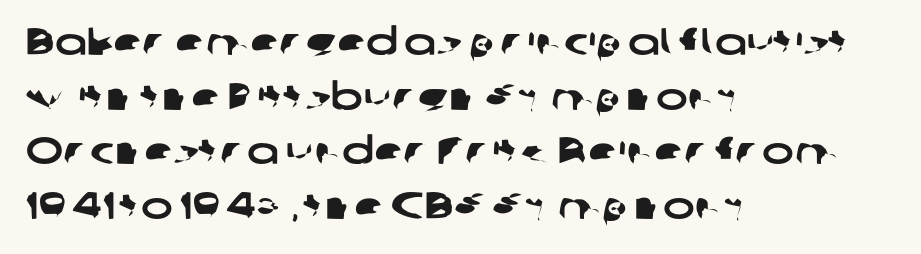
Q: Is the typeface a serif or a sans-serif typeface? A: Sans-serif.
Q: Is the text underlined? A: No.
Q: How is the paragraph aligned? A: Left-aligned.
Q: Is the spacing between letters normal or unusually wide? A: Normal.
Q: Is the spacing between lines tight, normal or loose? A: Normal.
Q: Width (condensed, normal, or wide)? A: Wide.
Q: Stroke contrast? A: Low.
Q: x-height? A: Medium.
Q: Monospaced? A: No.
